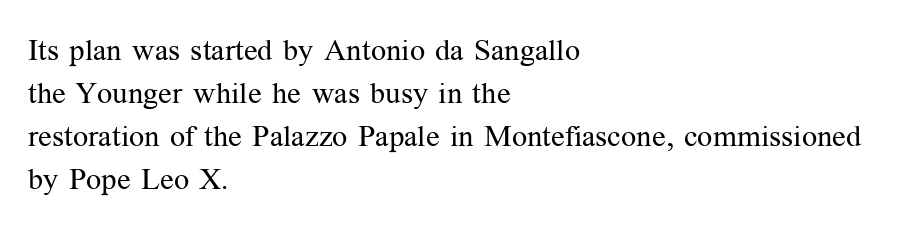
Q: Is the text bold? A: No.
Q: Is the text italic (slanted)? A: No, it is upright.
Q: Is the typeface a serif or a sans-serif typeface? A: Serif.
Q: Is the text underlined? A: No.
Q: How is the paragraph aligned? A: Left-aligned.
Q: Is the spacing between letters normal or unusually wide? A: Normal.
Q: Is the spacing between lines tight, normal or loose? A: Normal.
Q: Width (condensed, normal, or wide)? A: Normal.
Q: Stroke contrast? A: Medium.
Q: x-height? A: Medium.
Q: Monospaced? A: No.
